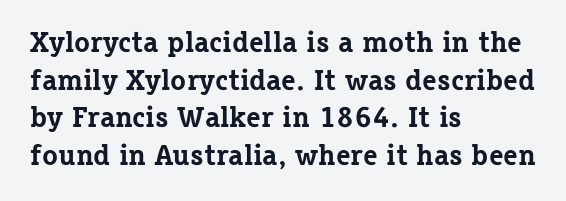
Q: Is the text bold? A: Yes.
Q: Is the text italic (slanted)? A: No, it is upright.
Q: Is the typeface a serif or a sans-serif typeface? A: Serif.
Q: Is the text underlined? A: No.
Q: How is the paragraph aligned? A: Left-aligned.
Q: Is the spacing between letters normal or unusually wide? A: Normal.
Q: Is the spacing between lines tight, normal or loose? A: Normal.
Q: Width (condensed, normal, or wide)? A: Normal.
Q: Stroke contrast? A: Low.
Q: x-height? A: Medium.
Q: Monospaced? A: No.
